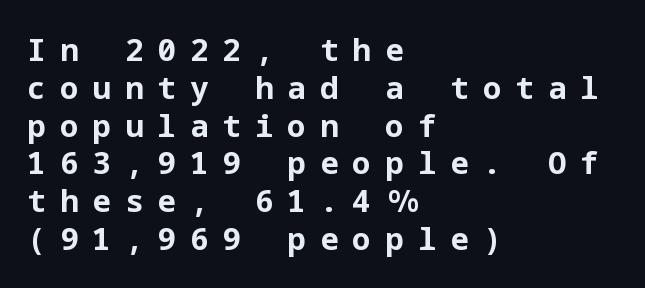
The image shows 31 px bold sans-serif type, upright; set left-aligned, line spacing 1.22x, unusually wide letter spacing (+0.45 em), not underlined; low stroke contrast and a medium x-height.
